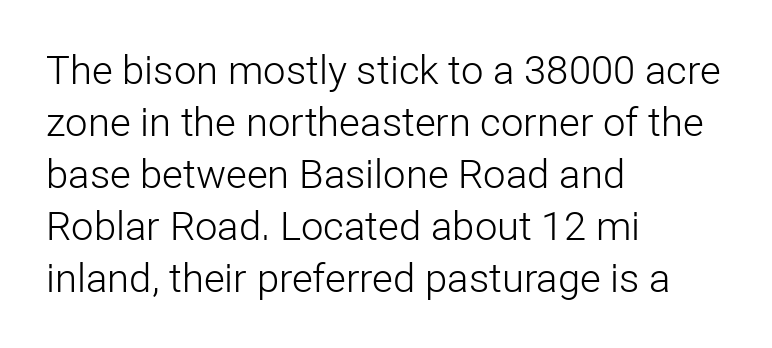
{"serif": "no", "italic": "no", "bold": "no", "weight": "light", "width": "normal", "stroke_contrast": "low", "x_height": "medium", "monospaced": "no", "underline": "no", "align": "left", "line_spacing": "normal", "line_spacing_ratio": 1.3, "letter_spacing": "normal", "letter_spacing_em": 0.0, "glyph_px": 40}
